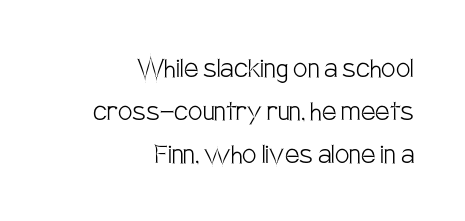
The image shows 32 px light, condensed sans-serif type, upright; set right-aligned, normal line spacing (1.34x), normal letter spacing, not underlined; low stroke contrast and a large x-height.
